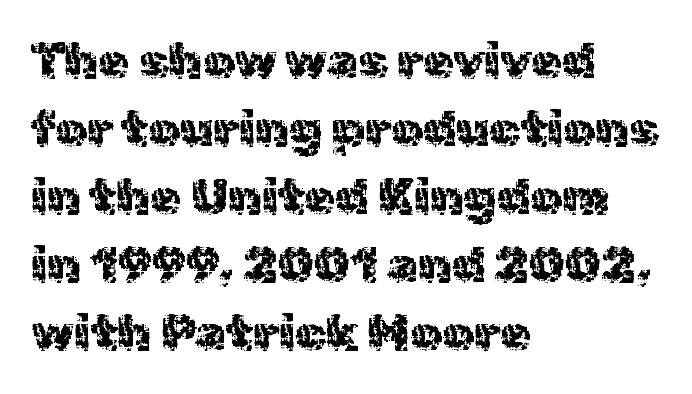
Q: Is the text italic (slanted)? A: No, it is upright.
Q: Is the typeface a serif or a sans-serif typeface? A: Sans-serif.
Q: Is the text underlined? A: No.
Q: How is the paragraph aligned? A: Left-aligned.
Q: Is the spacing between letters normal or unusually wide? A: Normal.
Q: Is the spacing between lines tight, normal or loose? A: Normal.
Q: Width (condensed, normal, or wide)? A: Normal.
Q: x-height? A: Medium.
Q: Monospaced? A: No.
